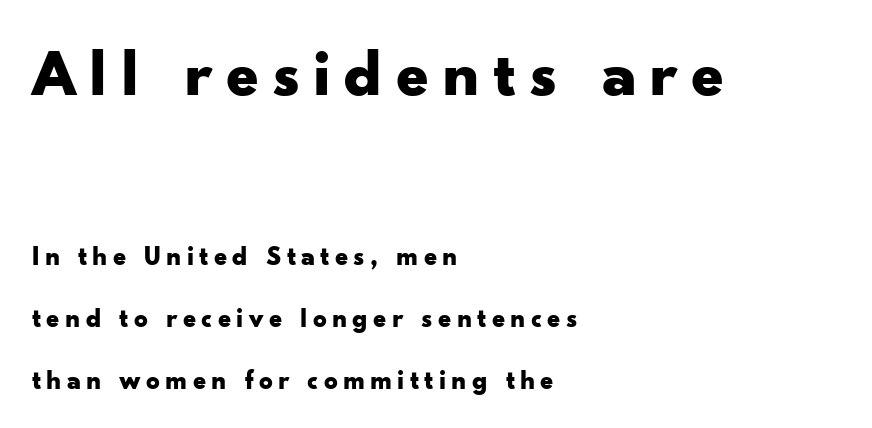
The image shows 67 px bold, wide sans-serif type, upright; set left-aligned, loose line spacing (2.29x), not underlined; the first (top) block is 2.48x larger; low stroke contrast and a small x-height.
